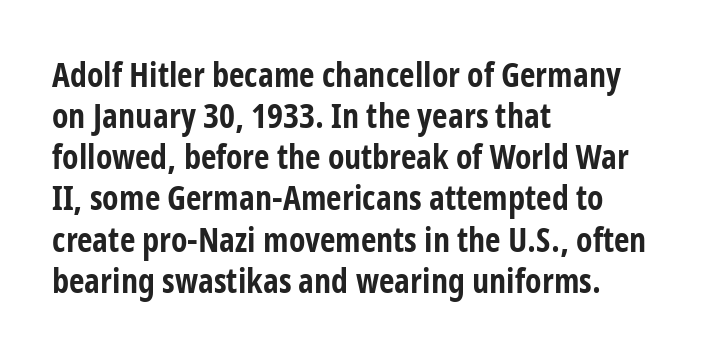
The image shows 34 px bold, condensed sans-serif type, upright; set left-aligned, line spacing 1.21x, normal letter spacing, not underlined; low stroke contrast and a medium x-height.
